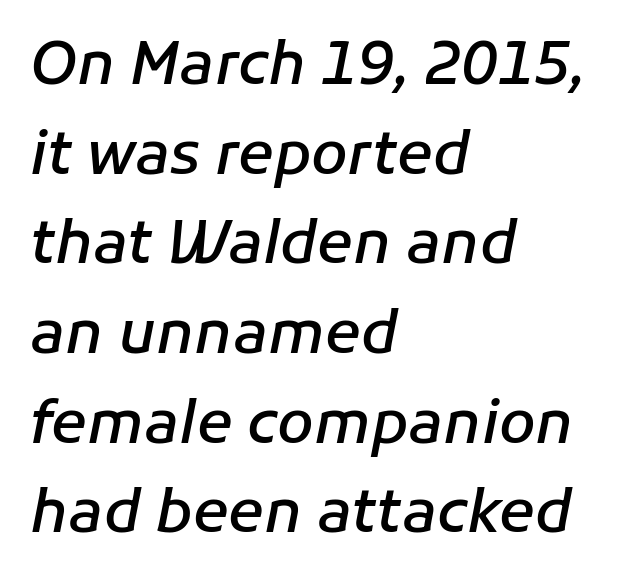
{"italic": "yes", "lean": "right", "slant_degrees": 11, "bold": "semi", "weight": "semibold", "width": "normal", "stroke_contrast": "low", "x_height": "medium", "monospaced": "no", "underline": "no", "align": "left", "line_spacing": "normal", "line_spacing_ratio": 1.52, "letter_spacing": "normal", "letter_spacing_em": 0.0, "glyph_px": 59}
